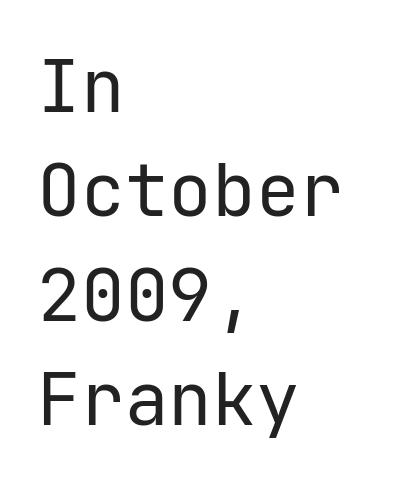
{"serif": "no", "italic": "no", "bold": "no", "weight": "regular", "width": "normal", "stroke_contrast": "low", "x_height": "medium", "underline": "no", "align": "left", "line_spacing": "normal", "line_spacing_ratio": 1.43, "letter_spacing": "normal", "letter_spacing_em": 0.0, "glyph_px": 73}
